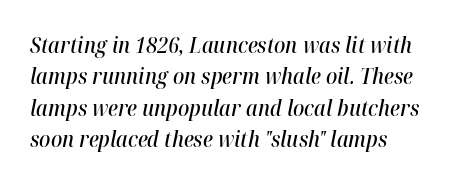
What's the leading like? Ordinary, nothing unusual. The words here are not underlined. Slightly chunky letters — semibold, I'd say, not full bold. The passage shown has conventional tracking throughout. Slant detected: the letters are inclined.
